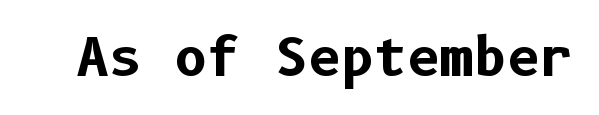
Q: Is the text bold? A: Yes.
Q: Is the text italic (slanted)? A: No, it is upright.
Q: Is the typeface a serif or a sans-serif typeface? A: Sans-serif.
Q: Is the text underlined? A: No.
Q: Is the spacing between letters normal or unusually wide? A: Normal.
Q: Width (condensed, normal, or wide)? A: Normal.
Q: Stroke contrast? A: Low.
Q: x-height? A: Medium.
